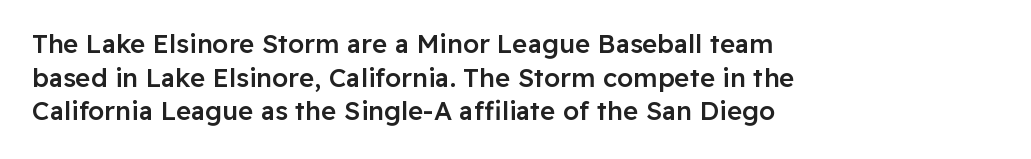
{"italic": "no", "bold": "semi", "underline": "no", "align": "left", "line_spacing": "normal", "line_spacing_ratio": 1.29, "letter_spacing": "normal", "letter_spacing_em": 0.0, "glyph_px": 26}
